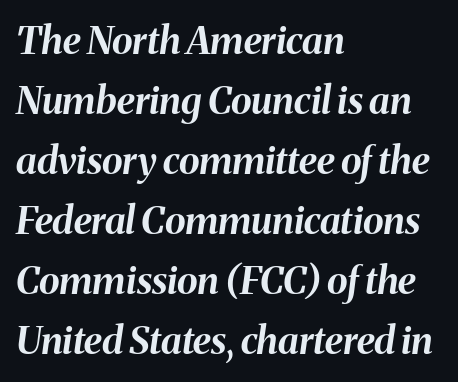
Q: Is the text bold? A: Yes.
Q: Is the text italic (slanted)? A: Yes, it leans right by about 8 degrees.
Q: Is the text underlined? A: No.
Q: How is the paragraph aligned? A: Left-aligned.
Q: Is the spacing between letters normal or unusually wide? A: Normal.
Q: Is the spacing between lines tight, normal or loose? A: Normal.
Q: Width (condensed, normal, or wide)? A: Normal.
Q: Stroke contrast? A: Medium.
Q: x-height? A: Medium.
Q: Monospaced? A: No.
